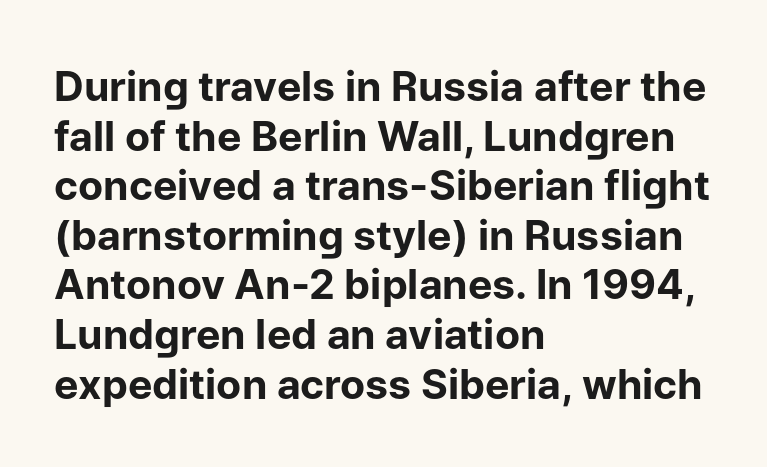
The image shows 41 px bold sans-serif type, upright; set left-aligned, line spacing 1.21x, normal letter spacing, not underlined; low stroke contrast and a medium x-height.
